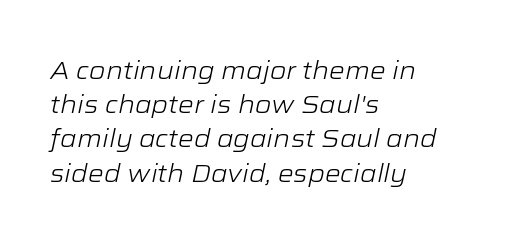
{"italic": "yes", "lean": "right", "slant_degrees": 12, "bold": "no", "underline": "no", "align": "left", "line_spacing": "normal", "line_spacing_ratio": 1.37, "letter_spacing": "normal", "letter_spacing_em": 0.0, "glyph_px": 25}
